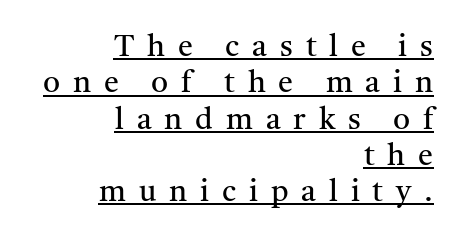
The image shows 30 px regular-weight serif type, upright; set right-aligned, line spacing 1.21x, unusually wide letter spacing (+0.43 em), underlined; medium stroke contrast and a medium x-height.
